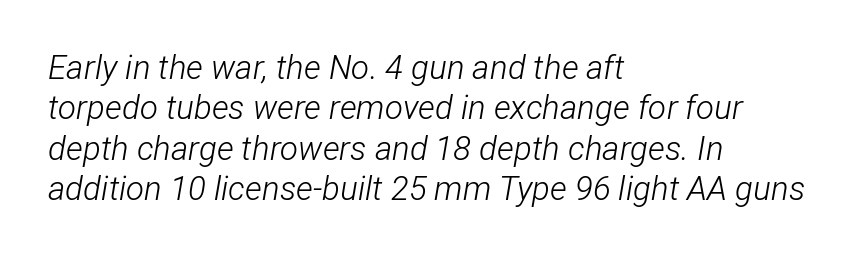
The letters are slanted; this is an italic face. Visually the block forms a straight wall on the left and a jagged coastline on the right. Plain, unruled lines of type. Is the type heavy? It reads as light-to-regular instead.
